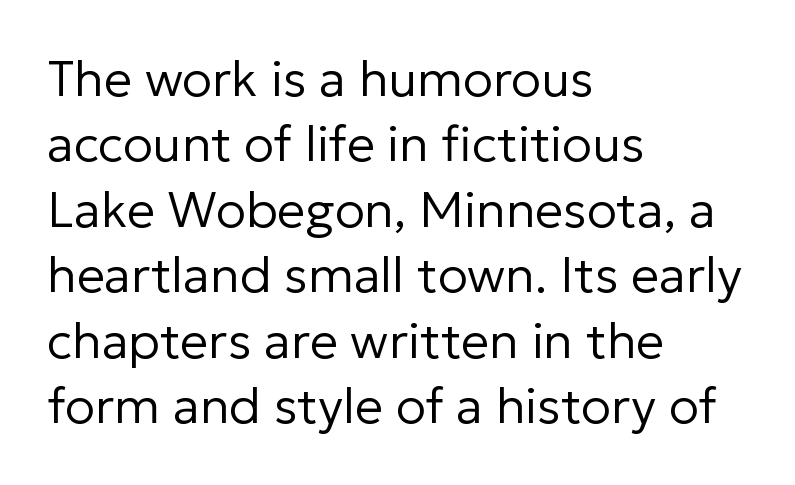
The image shows 50 px regular-weight sans-serif type, upright; set left-aligned, normal line spacing (1.31x), normal letter spacing, not underlined; low stroke contrast and a medium x-height.
